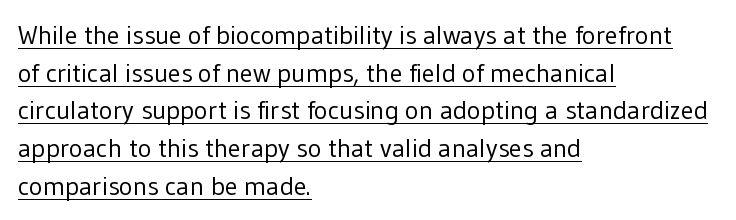
The image shows 26 px text type, upright; set left-aligned, normal line spacing (1.45x), normal letter spacing, underlined.
